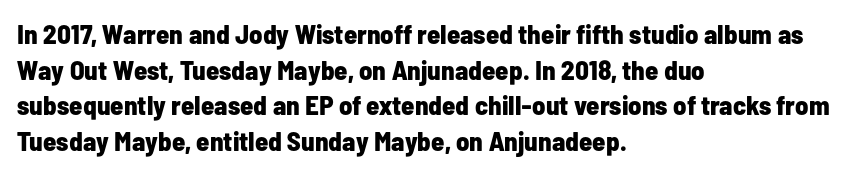
Q: Is the text bold? A: Yes.
Q: Is the text italic (slanted)? A: No, it is upright.
Q: Is the text underlined? A: No.
Q: How is the paragraph aligned? A: Left-aligned.
Q: Is the spacing between letters normal or unusually wide? A: Normal.
Q: Is the spacing between lines tight, normal or loose? A: Normal.
